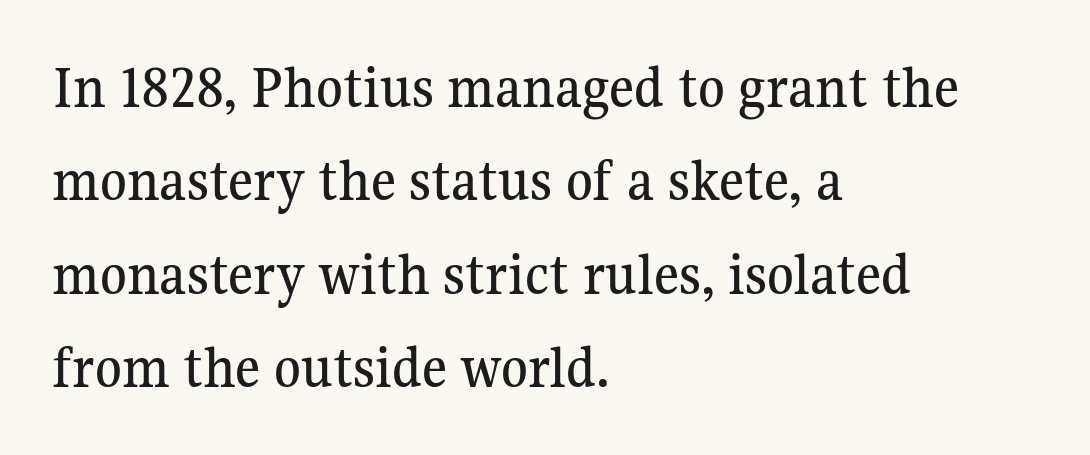
The typesetter chose a ragged-right arrangement here. Type without underlining. It's the straight-up-and-down kind of type. Compared with typical body copy, the letter spacing here is the same.
